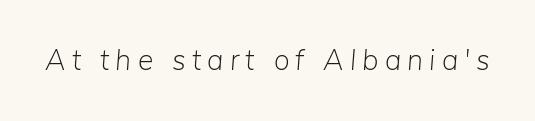
Character widths vary here, with narrow letters taking less room than wide ones. Is the type heavy? It reads as light-to-regular instead. Letters rest on an invisible, unmarked baseline. The passage shown has open, widely tracked lettering throughout.
